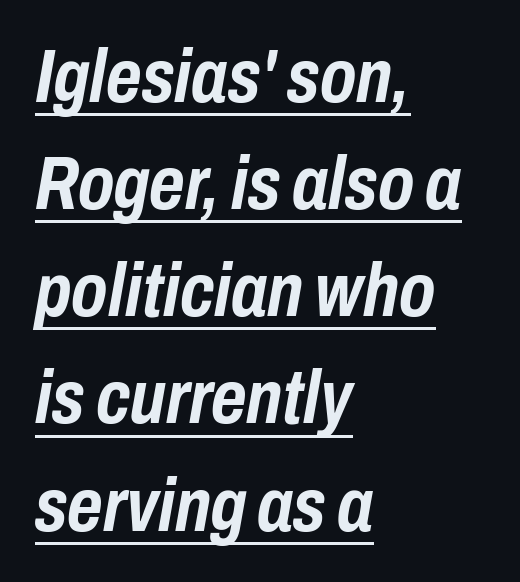
{"italic": "yes", "lean": "right", "slant_degrees": 10, "bold": "yes", "weight": "semibold", "width": "condensed", "stroke_contrast": "low", "x_height": "medium", "monospaced": "no", "underline": "yes", "align": "left", "line_spacing": "normal", "line_spacing_ratio": 1.41, "letter_spacing": "normal", "letter_spacing_em": 0.0, "glyph_px": 76}
